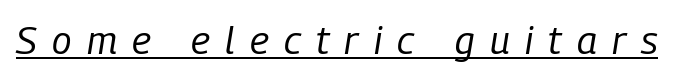
Q: Is the text bold? A: No.
Q: Is the text italic (slanted)? A: Yes, it leans right by about 9 degrees.
Q: Is the text underlined? A: Yes.
Q: Is the spacing between letters normal or unusually wide? A: Unusually wide.
Q: Width (condensed, normal, or wide)? A: Condensed.
Q: Stroke contrast? A: Low.
Q: x-height? A: Medium.
Q: Monospaced? A: No.
